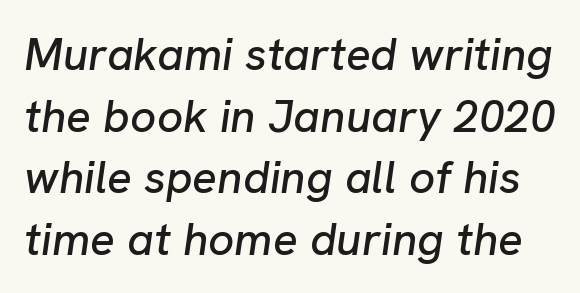
Q: Is the text italic (slanted)? A: Yes, it leans right by about 8 degrees.
Q: Is the text underlined? A: No.
Q: Is the spacing between letters normal or unusually wide? A: Normal.
Q: Is the spacing between lines tight, normal or loose? A: Normal.
Q: Width (condensed, normal, or wide)? A: Normal.
Q: Stroke contrast? A: Low.
Q: x-height? A: Medium.
Q: Monospaced? A: No.
